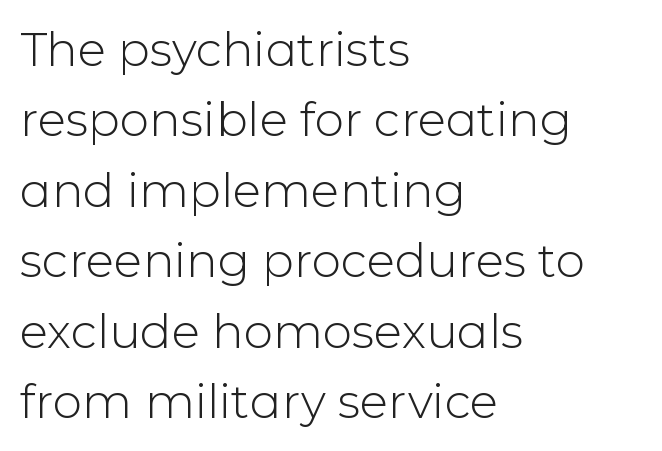
{"serif": "no", "italic": "no", "bold": "no", "weight": "light", "width": "normal", "stroke_contrast": "low", "x_height": "medium", "monospaced": "no", "underline": "no", "align": "left", "line_spacing": "normal", "line_spacing_ratio": 1.5, "letter_spacing": "normal", "letter_spacing_em": 0.0, "glyph_px": 47}
